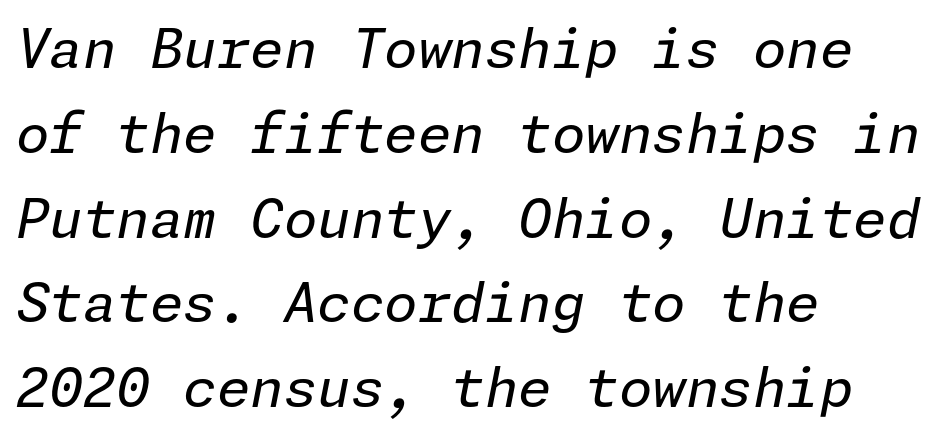
Summary of weight: not heavy and not bold. Looking at the ascenders, they clearly lean. Visually the block forms a straight wall on the left and a jagged coastline on the right. The letterforms sit shoulder to shoulder at normal distance.
